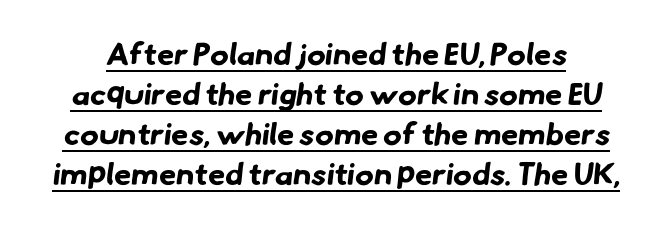
{"serif": "no", "bold": "yes", "weight": "bold", "width": "normal", "stroke_contrast": "low", "x_height": "small", "monospaced": "no", "underline": "yes", "line_spacing": "normal", "line_spacing_ratio": 1.29, "letter_spacing": "normal", "letter_spacing_em": 0.0, "glyph_px": 31}
